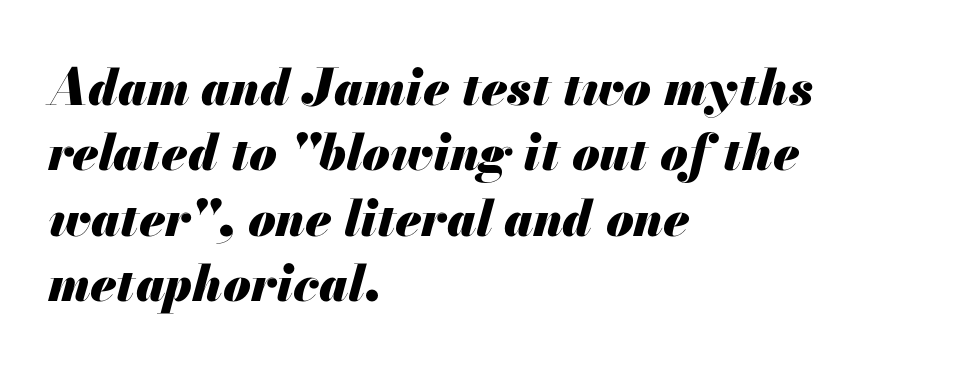
The leading is moderate, giving the passage an even texture. Stroke thickness is high; the sample reads as a true bold. Observe the ordinary spacing: letters are neighbours, not strangers. Unmarked baselines from the first word to the last. Character widths vary here, with narrow letters taking less room than wide ones.
